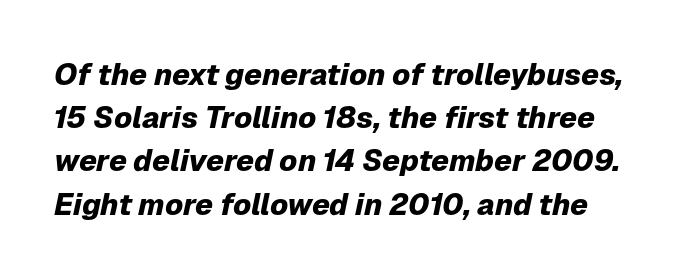
Honestly, there is no underline to notice here at all. The face used here is proportionally spaced, like ordinary book or web type. This sample uses plain, unmodified letter spacing. Caption: bold face, heavy strokes.
